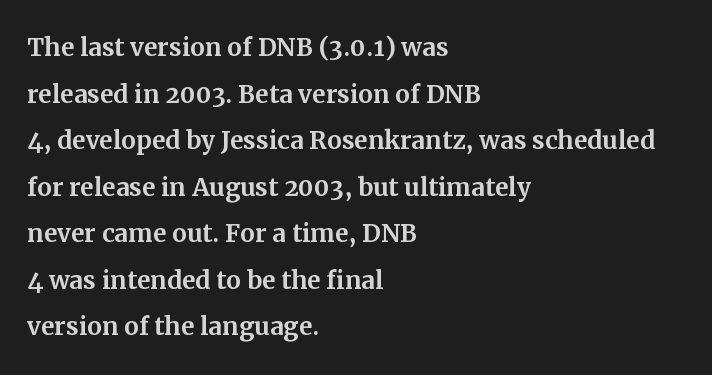
Nobody drew a line under any word here. Line beginnings align vertically; line endings do not. Quick note: not italic, upright. Each letter keeps its own natural width here, so spacing adapts to shape. The block of text has a typical density, with ordinary space between rows.
